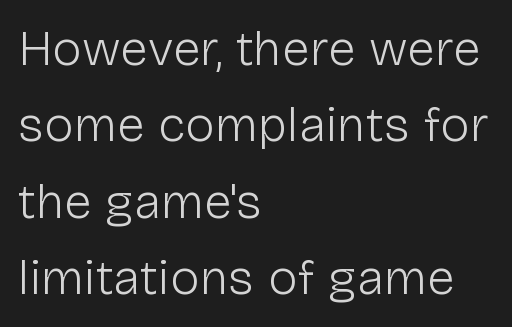
Q: Is the text bold? A: No.
Q: Is the text italic (slanted)? A: No, it is upright.
Q: Is the typeface a serif or a sans-serif typeface? A: Sans-serif.
Q: Is the text underlined? A: No.
Q: How is the paragraph aligned? A: Left-aligned.
Q: Is the spacing between letters normal or unusually wide? A: Normal.
Q: Is the spacing between lines tight, normal or loose? A: Normal.
Q: Width (condensed, normal, or wide)? A: Normal.
Q: Stroke contrast? A: Low.
Q: x-height? A: Medium.
Q: Monospaced? A: No.
